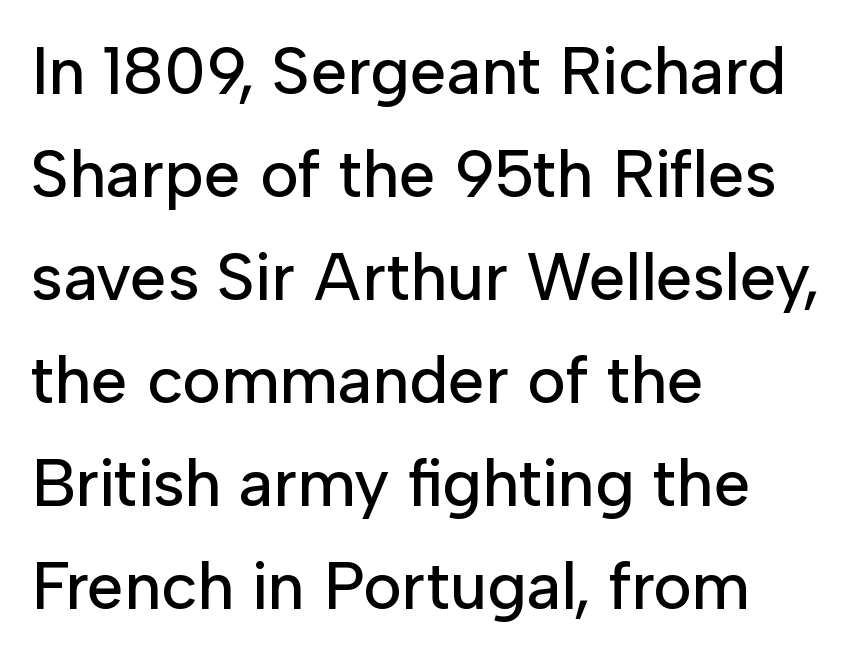
Posture: straight, roman, zero tilt. This rendering features lettering with no underline. A normal amount of white space separates one row of letters from the next. Grotesque or geometric, the face here clearly has no serifs.
